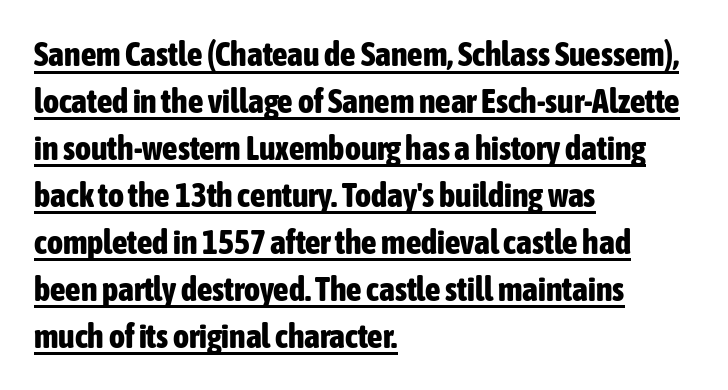
Q: Is the text bold? A: Yes.
Q: Is the text italic (slanted)? A: No, it is upright.
Q: Is the typeface a serif or a sans-serif typeface? A: Sans-serif.
Q: Is the text underlined? A: Yes.
Q: How is the paragraph aligned? A: Left-aligned.
Q: Is the spacing between letters normal or unusually wide? A: Normal.
Q: Is the spacing between lines tight, normal or loose? A: Normal.
Q: Width (condensed, normal, or wide)? A: Condensed.
Q: Stroke contrast? A: Low.
Q: x-height? A: Medium.
Q: Monospaced? A: No.
